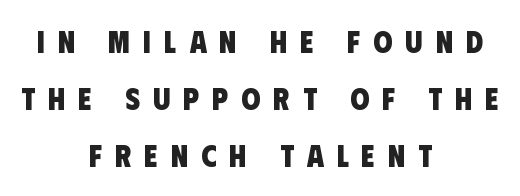
The image shows 31 px heavy, condensed sans-serif type; set centered, line spacing 1.84x, unusually wide letter spacing (+0.42 em), not underlined; low stroke contrast and a large x-height.
